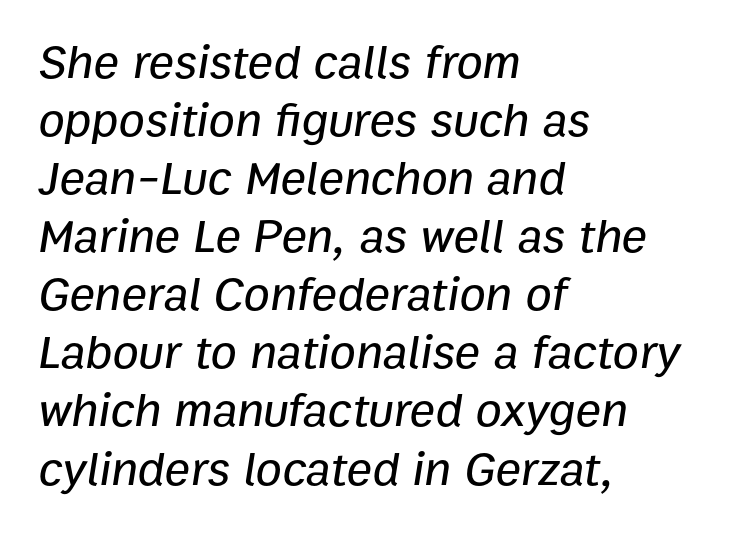
{"italic": "yes", "lean": "right", "slant_degrees": 9, "width": "normal", "stroke_contrast": "low", "x_height": "medium", "monospaced": "no", "underline": "no", "align": "left", "line_spacing_ratio": 1.21, "letter_spacing": "normal", "letter_spacing_em": 0.0, "glyph_px": 48}
